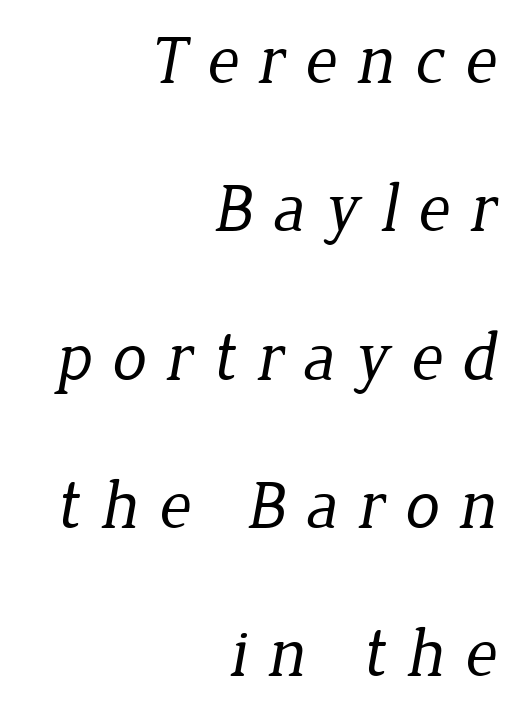
Letters rest on an invisible, unmarked baseline. The type is letterspaced generously, with wide tracking. Is there much room between lines? Yes — plenty of vertical air separates them. The rendering anchors every line to the right-hand side. No letter is thick-stroked: the sample isn't bold. Yep, those are serifs on the letters.
